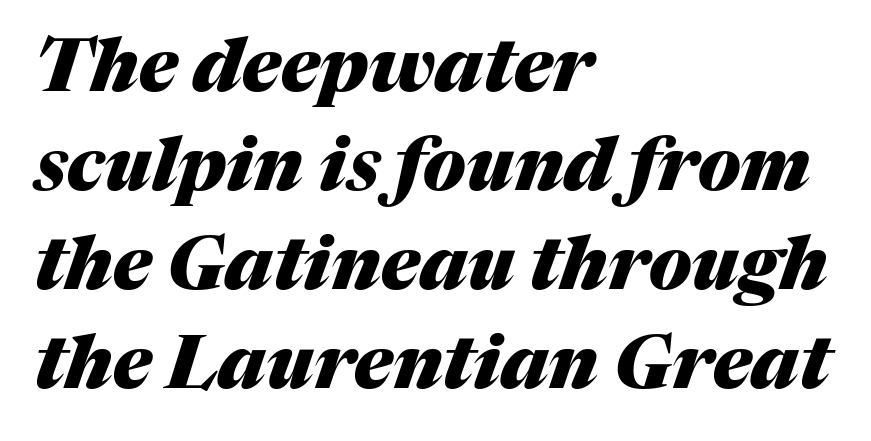
Words appear dense and cohesive because spacing is normal. Is the block centered? No — it sits flush against the left margin. The face used here is proportionally spaced, like ordinary book or web type. The rendering uses a bold face; every stroke is thick and dark.
